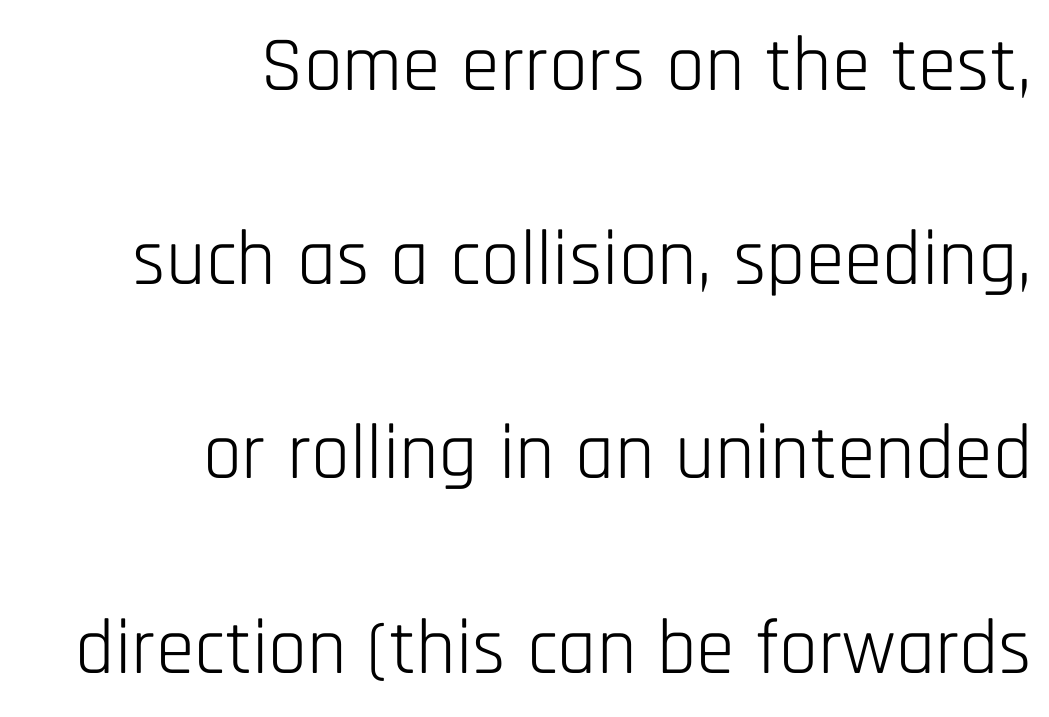
{"serif": "no", "italic": "no", "bold": "no", "weight": "light", "width": "condensed", "stroke_contrast": "low", "x_height": "large", "monospaced": "no", "underline": "no", "align": "right", "line_spacing": "loose", "line_spacing_ratio": 2.49, "letter_spacing": "normal", "letter_spacing_em": 0.0, "glyph_px": 78}
